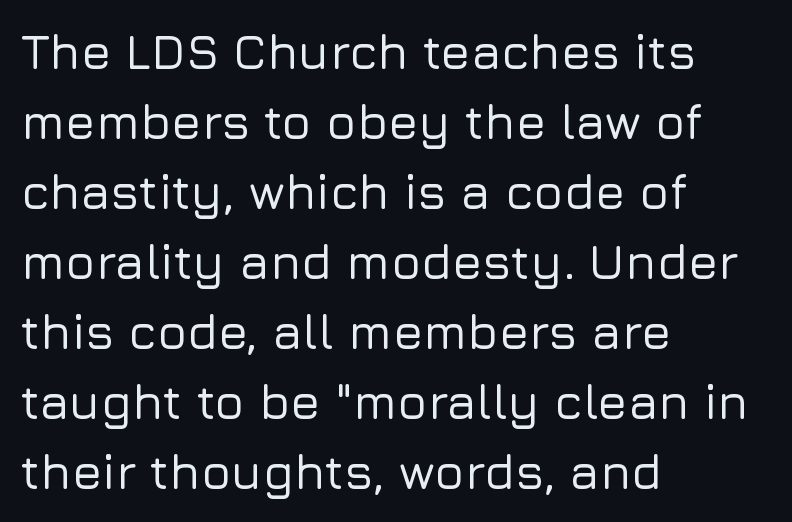
A typesetter would call this leading conventional body-copy spacing. The font's upright variant was chosen for this text. The letters advance in unequal steps, a hallmark of proportional type. Is the block centered? No — it sits flush against the left margin. No extra tracking has been applied to these lines. The gap between lines stays unmarked.
